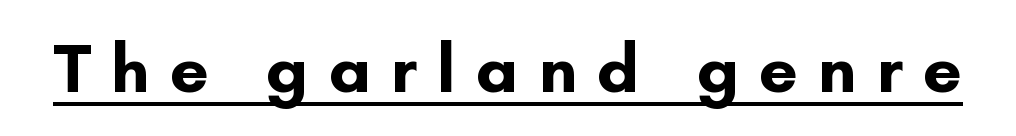
The face used here is proportionally spaced, like ordinary book or web type. Characters follow at a spacing far wider than the type designer built in. Weight: bold. Upright lettering throughout. Emphasis is given by a line drawn under the lettering. Font category for this specimen: sans-serif.
